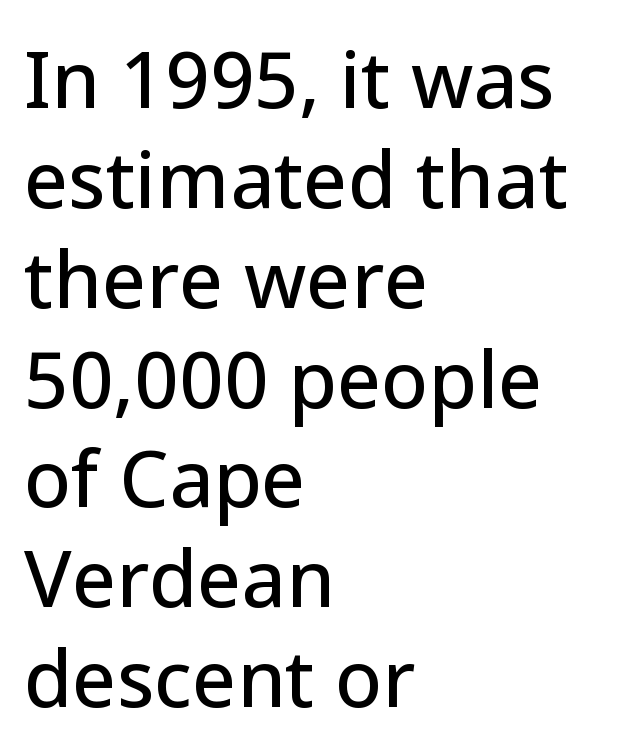
The image shows 78 px sans-serif type, upright; set left-aligned, normal line spacing (1.28x), normal letter spacing, not underlined; low stroke contrast and a medium x-height.
